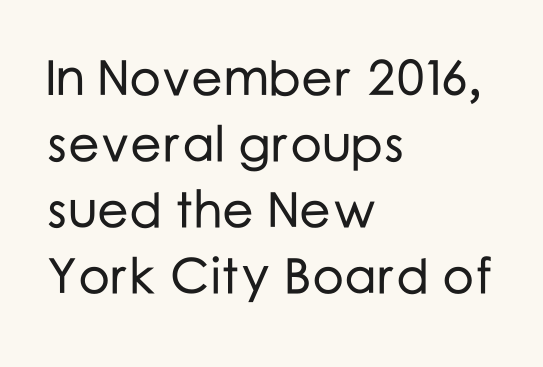
Glyph-to-glyph distance matches everyday printed text. The space beneath each line is pristine and unruled. Think of a printed novel: that variable character pitch is what you see here. The lines sit at an ordinary, default distance from one another.
